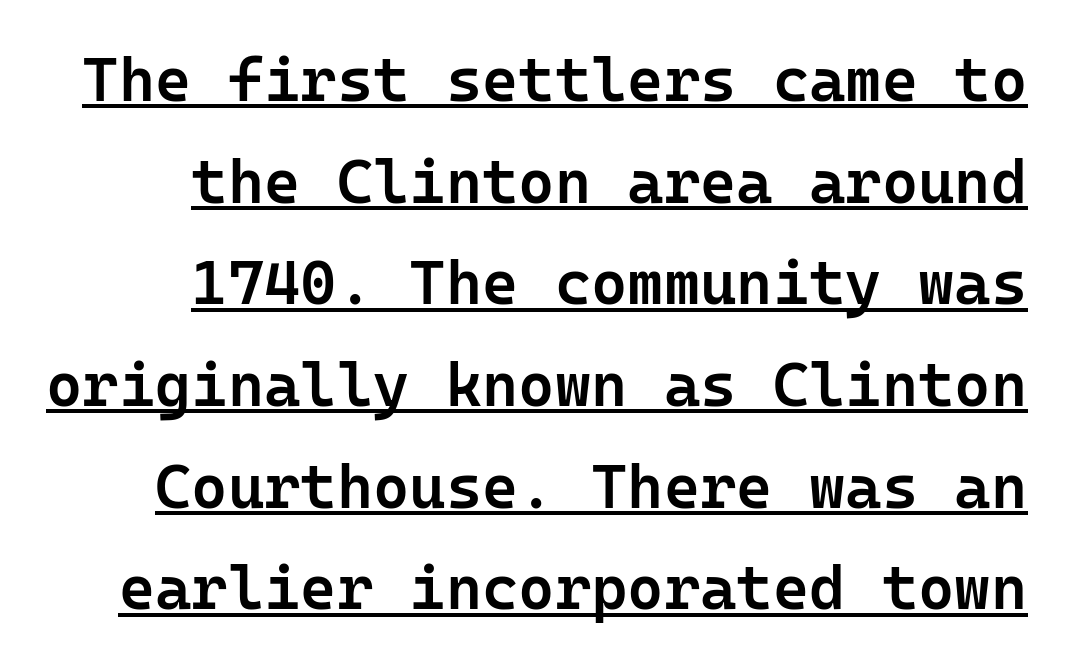
Regarding leading, the lines here are spaced in the standard way. Compared with undecorated copy, this sample adds a rule below the words. The font family rendered here belongs to the sans-serif group. The rendering keeps characters at their native spacing.
